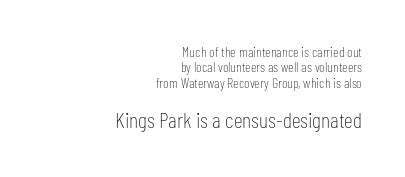
{"italic": "no", "bold": "no", "underline": "no", "align": "right", "line_spacing": "tight", "line_spacing_ratio": 1.09, "letter_spacing": "normal", "letter_spacing_em": 0.0, "larger_block": "second", "size_ratio": 1.57, "glyph_px": 22}
